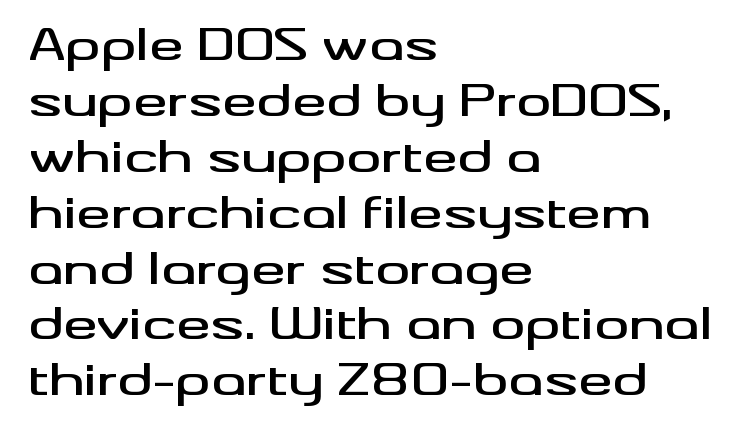
The image shows 43 px wide sans-serif type, upright; set left-aligned, normal line spacing (1.3x), normal letter spacing, not underlined; medium stroke contrast and a small x-height.
